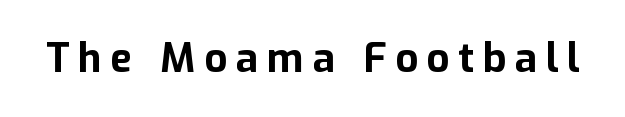
Q: Is the text bold? A: Yes.
Q: Is the text italic (slanted)? A: No, it is upright.
Q: Is the typeface a serif or a sans-serif typeface? A: Sans-serif.
Q: Is the text underlined? A: No.
Q: Is the spacing between letters normal or unusually wide? A: Unusually wide.
Q: Width (condensed, normal, or wide)? A: Normal.
Q: Stroke contrast? A: Low.
Q: x-height? A: Medium.
Q: Monospaced? A: No.
